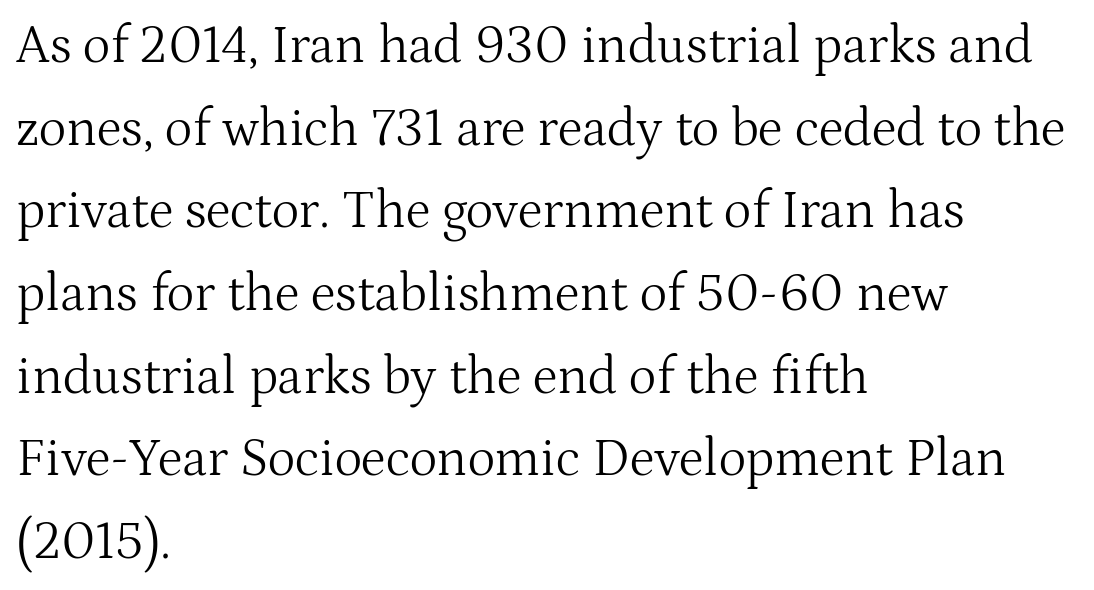
Q: Is the text bold? A: No.
Q: Is the text italic (slanted)? A: No, it is upright.
Q: Is the typeface a serif or a sans-serif typeface? A: Serif.
Q: Is the text underlined? A: No.
Q: How is the paragraph aligned? A: Left-aligned.
Q: Is the spacing between letters normal or unusually wide? A: Normal.
Q: Is the spacing between lines tight, normal or loose? A: Normal.
Q: Width (condensed, normal, or wide)? A: Normal.
Q: Stroke contrast? A: Medium.
Q: x-height? A: Medium.
Q: Monospaced? A: No.
